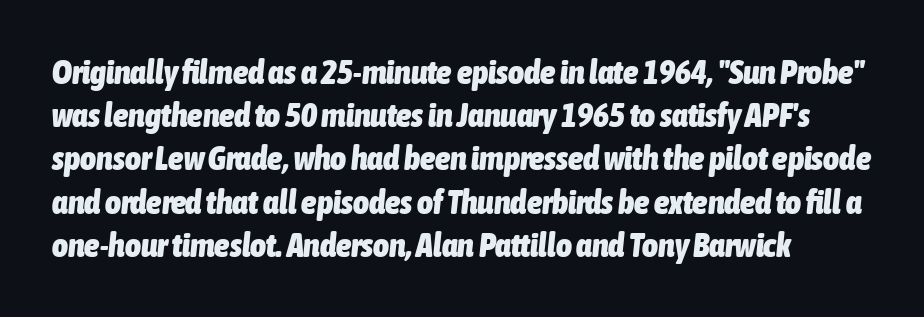
Q: Is the text bold? A: Yes.
Q: Is the text italic (slanted)? A: Yes, it leans right by about 6 degrees.
Q: Is the text underlined? A: No.
Q: Is the spacing between letters normal or unusually wide? A: Normal.
Q: Is the spacing between lines tight, normal or loose? A: Normal.
Q: Width (condensed, normal, or wide)? A: Condensed.
Q: Stroke contrast? A: Low.
Q: x-height? A: Medium.
Q: Monospaced? A: No.
